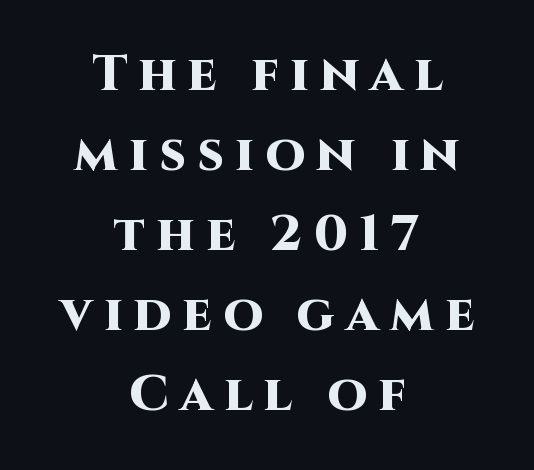
Q: Is the text bold? A: Yes.
Q: Is the text italic (slanted)? A: No, it is upright.
Q: Is the typeface a serif or a sans-serif typeface? A: Sans-serif.
Q: Is the text underlined? A: No.
Q: How is the paragraph aligned? A: Centered.
Q: Is the spacing between letters normal or unusually wide? A: Unusually wide.
Q: Is the spacing between lines tight, normal or loose? A: Normal.
Q: Width (condensed, normal, or wide)? A: Normal.
Q: Stroke contrast? A: High.
Q: x-height? A: Large.
Q: Monospaced? A: No.
